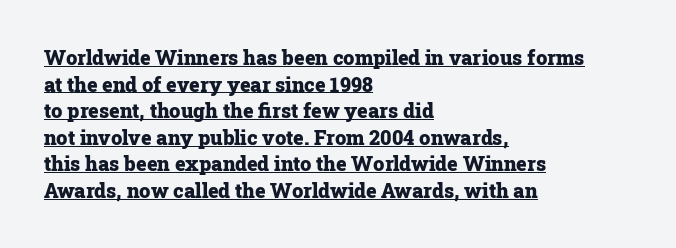
Interline gaps are of average width in this sample. Every letter is thick-stroked: bold, no question. The lines in this sample share a left origin and differ only in where they stop. Looks like someone drew a line under every word here. In terms of letterspacing, this is plain default setting. Posture: vertical.
